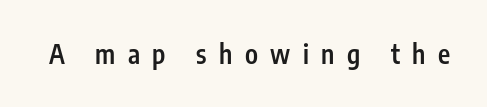
The letterforms stand isolated, each surrounded by extra space. The face used here is a semibold: visibly heavier than regular, lighter than bold. A typesetter would mark this as roman, not italic. Beneath every word, the page is bare.
